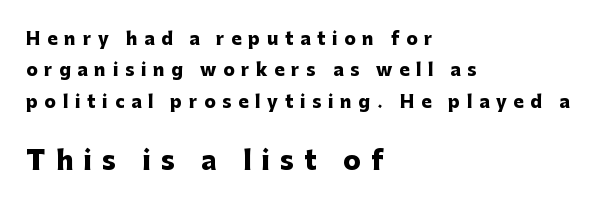
Underline: absent. Line beginnings align vertically; line endings do not. In terms of weight, the rendering is a true, heavy bold. Size hierarchy here favors the trailing block over the leading one. Tracking value appears strongly positive — letters spread wide. Style check: upright.
